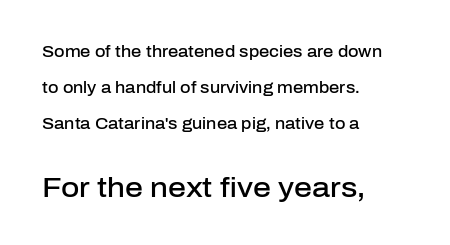
The image shows 28 px semibold sans-serif type, upright; set left-aligned, loose line spacing (2.24x), normal letter spacing, not underlined; the second (bottom) block is 1.75x larger; low stroke contrast and a medium x-height.
